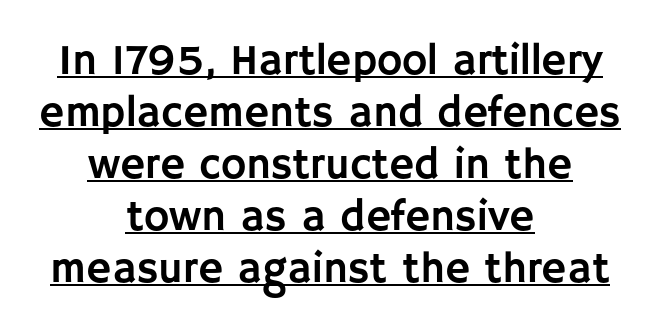
Q: Is the text italic (slanted)? A: No, it is upright.
Q: Is the typeface a serif or a sans-serif typeface? A: Sans-serif.
Q: Is the text underlined? A: Yes.
Q: How is the paragraph aligned? A: Centered.
Q: Is the spacing between letters normal or unusually wide? A: Normal.
Q: Width (condensed, normal, or wide)? A: Normal.
Q: Stroke contrast? A: Low.
Q: x-height? A: Large.
Q: Monospaced? A: No.
